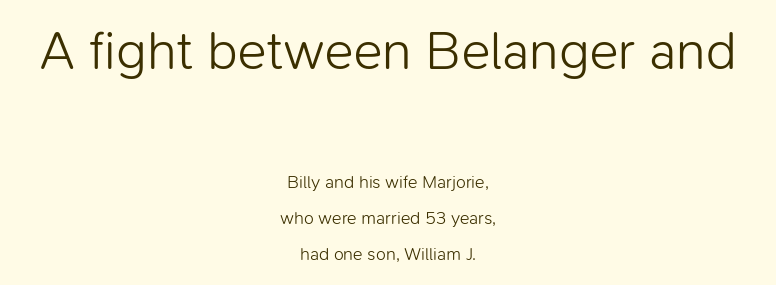
{"serif": "no", "italic": "no", "bold": "no", "weight": "light", "width": "normal", "stroke_contrast": "low", "x_height": "medium", "monospaced": "no", "underline": "no", "align": "center", "line_spacing": "loose", "line_spacing_ratio": 2.01, "letter_spacing": "normal", "letter_spacing_em": 0.0, "larger_block": "first", "size_ratio": 3.0, "glyph_px": 54}
